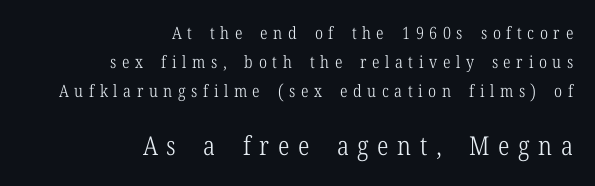
Q: Is the text bold? A: No.
Q: Is the text italic (slanted)? A: No, it is upright.
Q: Is the text underlined? A: No.
Q: How is the paragraph aligned? A: Right-aligned.
Q: Is the spacing between letters normal or unusually wide? A: Unusually wide.
Q: Is the spacing between lines tight, normal or loose? A: Normal.
Q: Which block of text is set in a larger size, the first (top) or the second (bottom)? A: The second (bottom) one.
